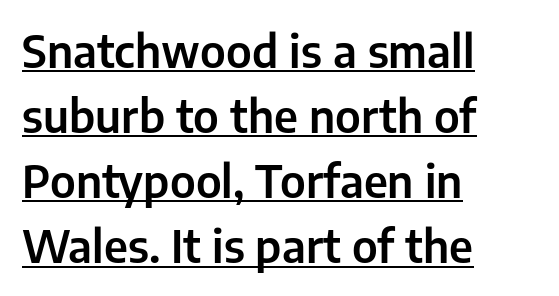
Q: Is the text italic (slanted)? A: No, it is upright.
Q: Is the typeface a serif or a sans-serif typeface? A: Sans-serif.
Q: Is the text underlined? A: Yes.
Q: How is the paragraph aligned? A: Left-aligned.
Q: Is the spacing between letters normal or unusually wide? A: Normal.
Q: Is the spacing between lines tight, normal or loose? A: Normal.
Q: Width (condensed, normal, or wide)? A: Normal.
Q: Stroke contrast? A: Low.
Q: x-height? A: Medium.
Q: Monospaced? A: No.
